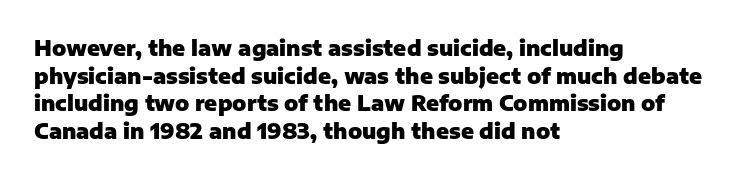
Q: Is the text bold? A: Yes.
Q: Is the text italic (slanted)? A: No, it is upright.
Q: Is the text underlined? A: No.
Q: How is the paragraph aligned? A: Left-aligned.
Q: Is the spacing between letters normal or unusually wide? A: Normal.
Q: Is the spacing between lines tight, normal or loose? A: Normal.
